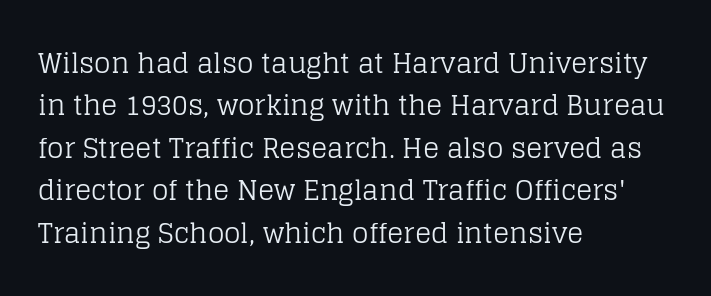
Characters follow at the spacing the type designer built in. Where is the straight margin? On the left. Weight: regular or lighter. Check the space under the baseline: it is left empty. Each new line begins a customary step beneath the previous one.
